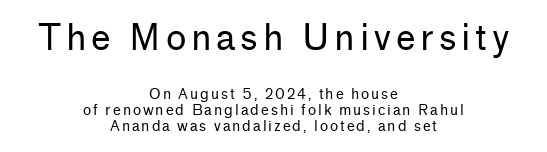
Q: Is the text bold? A: No.
Q: Is the text italic (slanted)? A: No, it is upright.
Q: Is the typeface a serif or a sans-serif typeface? A: Sans-serif.
Q: Is the text underlined? A: No.
Q: How is the paragraph aligned? A: Centered.
Q: Which block of text is set in a larger size, the first (top) or the second (bottom)? A: The first (top) one.
Q: Width (condensed, normal, or wide)? A: Normal.
Q: Stroke contrast? A: Low.
Q: x-height? A: Medium.
Q: Monospaced? A: No.
